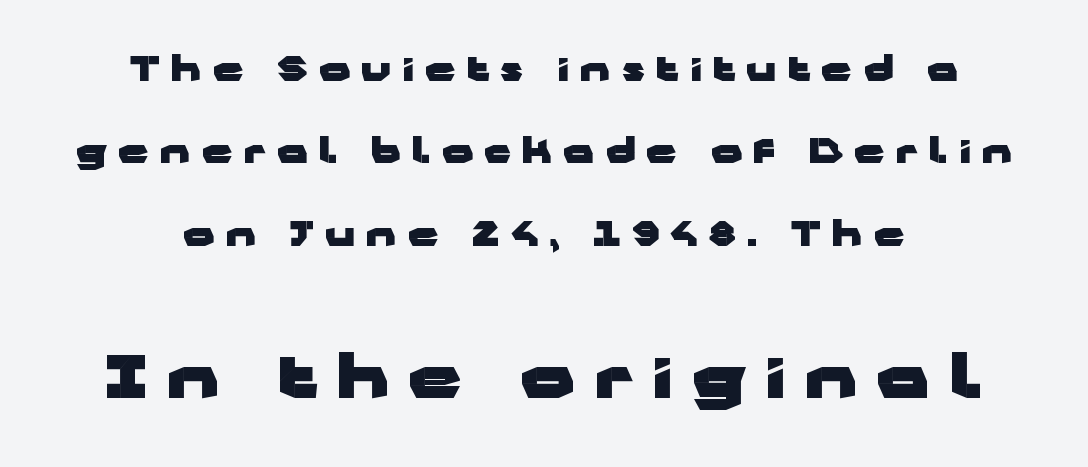
Q: Is the text bold? A: Yes.
Q: Is the text italic (slanted)? A: No, it is upright.
Q: Is the typeface a serif or a sans-serif typeface? A: Sans-serif.
Q: Is the text underlined? A: No.
Q: How is the paragraph aligned? A: Centered.
Q: Is the spacing between letters normal or unusually wide? A: Unusually wide.
Q: Is the spacing between lines tight, normal or loose? A: Loose.
Q: Which block of text is set in a larger size, the first (top) or the second (bottom)? A: The second (bottom) one.
Q: Width (condensed, normal, or wide)? A: Wide.
Q: Stroke contrast? A: Low.
Q: x-height? A: Medium.
Q: Monospaced? A: No.
